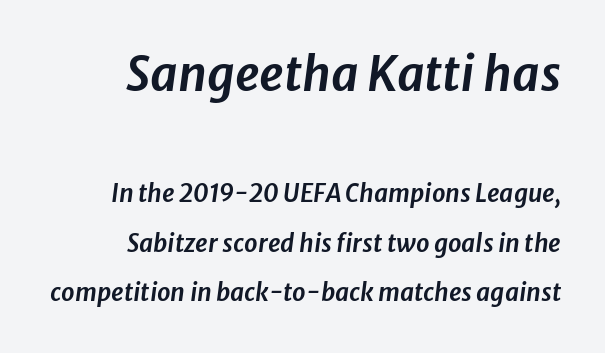
The image shows 47 px text type, italic (leaning right); set right-aligned, loose line spacing (2.06x), normal letter spacing, not underlined; the first (top) block is 1.96x larger; low stroke contrast and a medium x-height.
